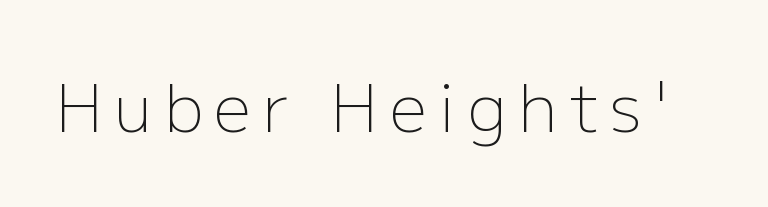
Q: Is the text bold? A: No.
Q: Is the text italic (slanted)? A: No, it is upright.
Q: Is the typeface a serif or a sans-serif typeface? A: Sans-serif.
Q: Is the text underlined? A: No.
Q: Width (condensed, normal, or wide)? A: Normal.
Q: Stroke contrast? A: Low.
Q: x-height? A: Medium.
Q: Monospaced? A: No.
